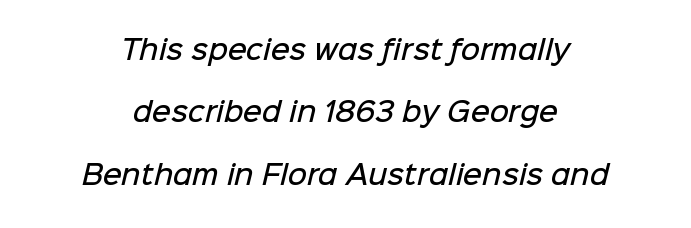
{"bold": "semi", "underline": "no", "align": "center", "line_spacing": "loose", "line_spacing_ratio": 2.4, "letter_spacing": "normal", "letter_spacing_em": 0.0, "glyph_px": 26}
